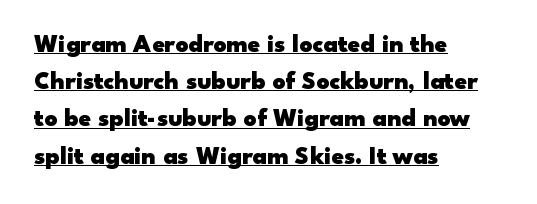
Q: Is the text bold? A: Yes.
Q: Is the text italic (slanted)? A: No, it is upright.
Q: Is the text underlined? A: Yes.
Q: How is the paragraph aligned? A: Left-aligned.
Q: Is the spacing between letters normal or unusually wide? A: Normal.
Q: Is the spacing between lines tight, normal or loose? A: Normal.
